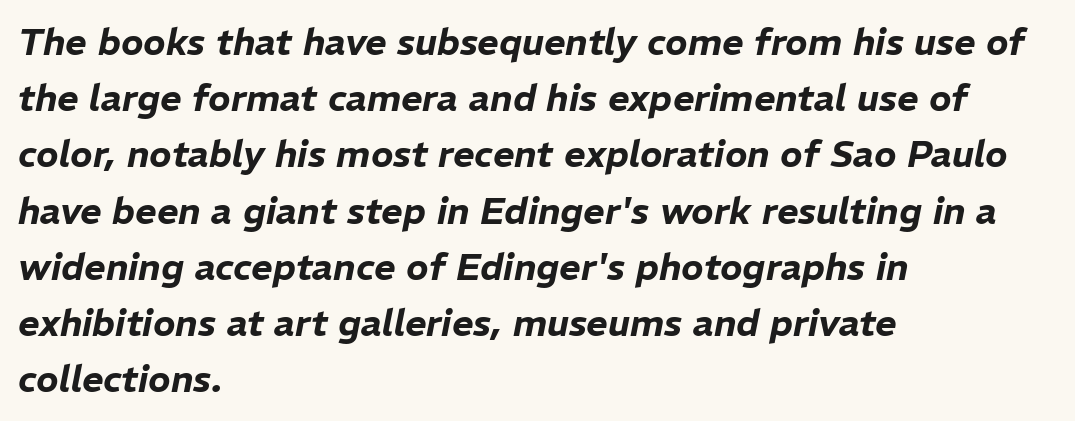
{"italic": "yes", "lean": "right", "slant_degrees": 11, "width": "normal", "stroke_contrast": "low", "x_height": "medium", "monospaced": "no", "underline": "no", "align": "left", "line_spacing": "normal", "line_spacing_ratio": 1.52, "letter_spacing": "normal", "letter_spacing_em": 0.0, "glyph_px": 37}
